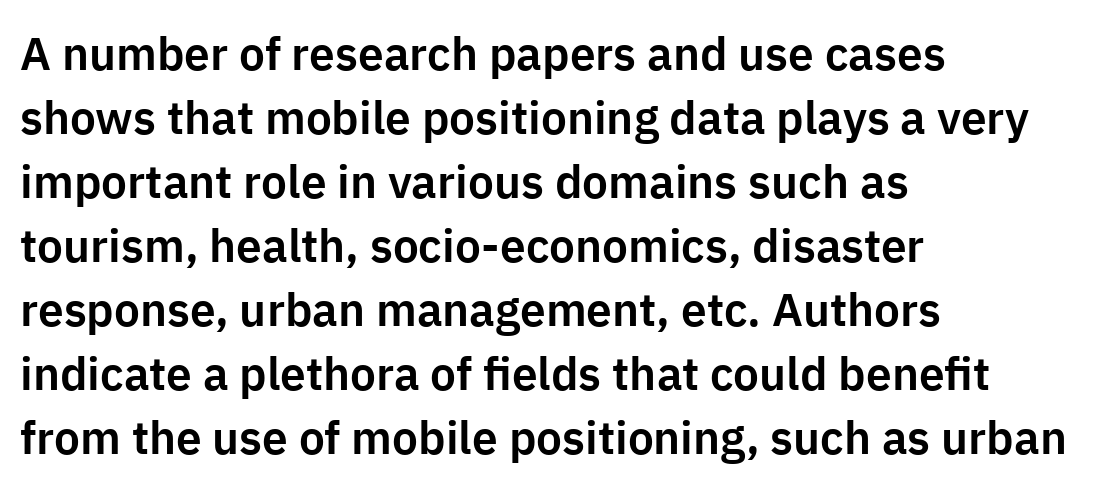
Nothing unusual about the tracking: characters are spaced as the font intends. Quick note: underline off. Reading down the column, the eye jumps a familiar distance to each next line. The typesetter chose a ragged-right arrangement here. Is this a fixed-width face? No — the glyphs have proportional, varying widths. Rendered with straight, roman letterforms.
